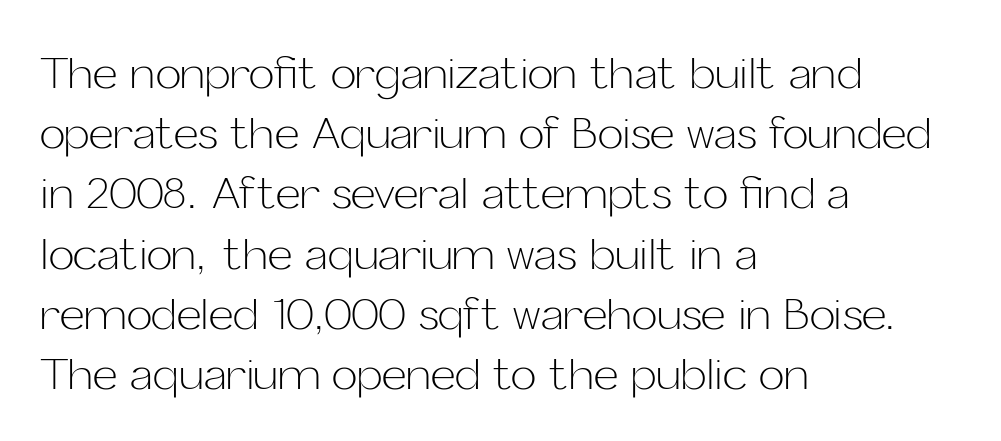
The image shows 43 px light sans-serif type, upright; set left-aligned, normal line spacing (1.4x), normal letter spacing, not underlined; low stroke contrast and a medium x-height.
